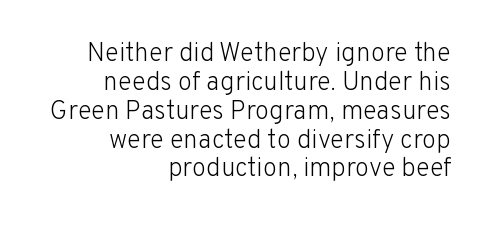
The image shows 26 px text type, upright; set right-aligned, tight line spacing (1.11x), normal letter spacing, not underlined.
